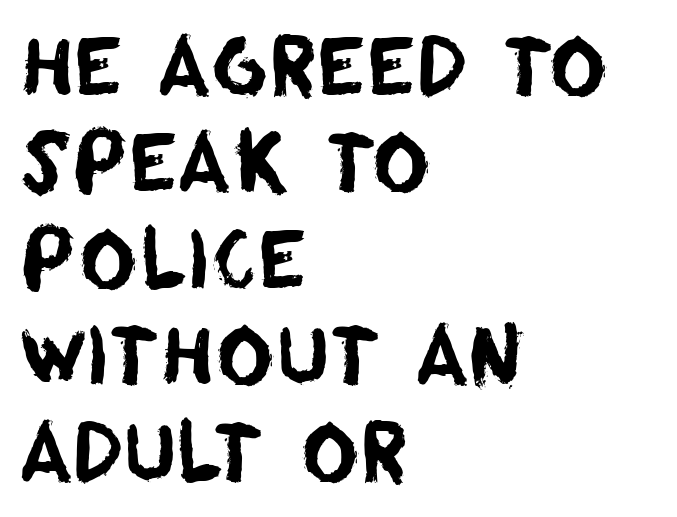
{"serif": "no", "width": "normal", "stroke_contrast": "low", "x_height": "large", "monospaced": "no", "underline": "no", "align": "left", "line_spacing_ratio": 1.22, "letter_spacing": "normal", "letter_spacing_em": 0.0, "glyph_px": 79}
